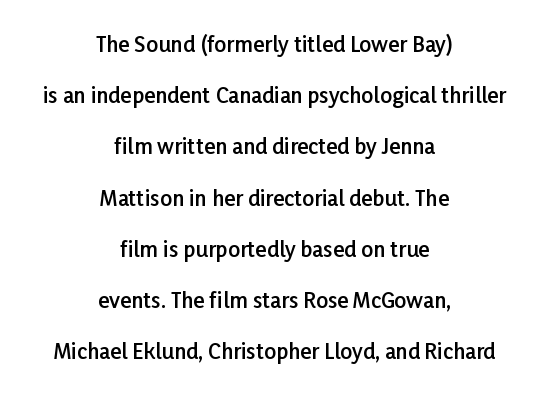
{"italic": "no", "bold": "semi", "underline": "no", "align": "center", "line_spacing": "loose", "line_spacing_ratio": 2.44, "letter_spacing": "normal", "letter_spacing_em": 0.0, "glyph_px": 21}
